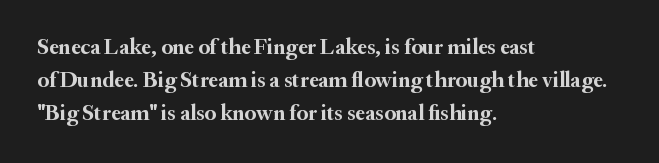
{"italic": "no", "bold": "yes", "underline": "no", "align": "left", "line_spacing": "normal", "line_spacing_ratio": 1.5, "letter_spacing": "normal", "letter_spacing_em": 0.0, "glyph_px": 22}
